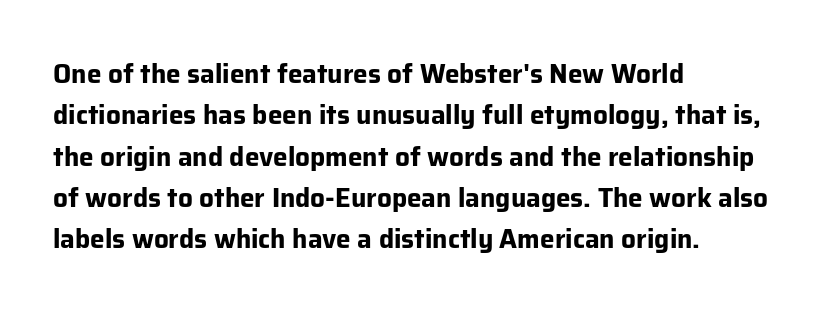
{"italic": "no", "bold": "yes", "underline": "no", "align": "left", "line_spacing": "normal", "line_spacing_ratio": 1.59, "letter_spacing": "normal", "letter_spacing_em": 0.0, "glyph_px": 26}
